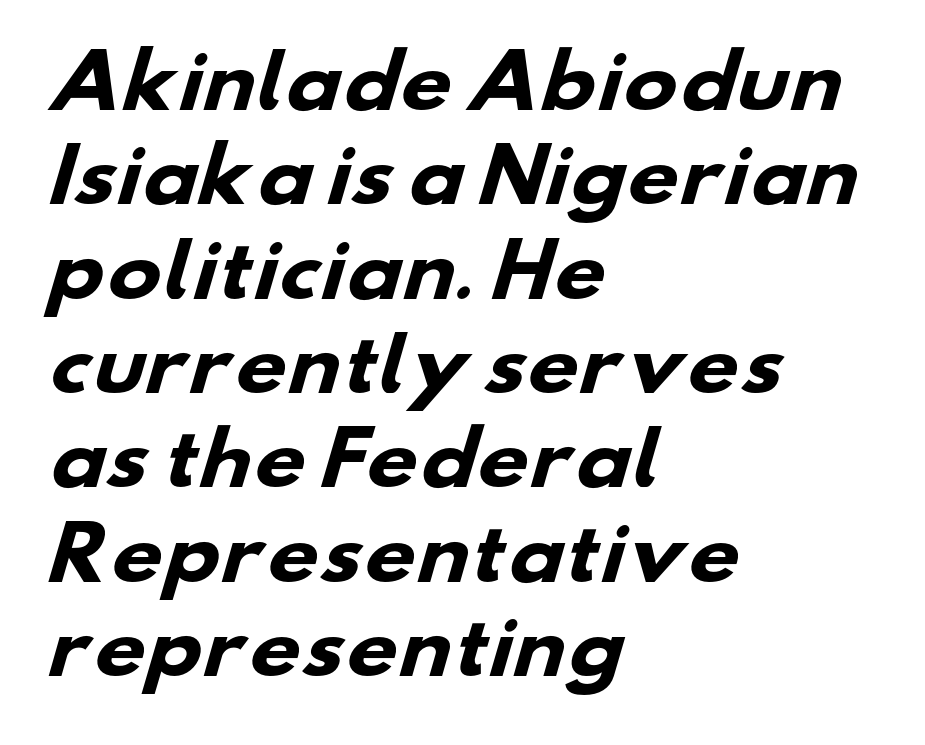
Q: Is the text bold? A: Yes.
Q: Is the typeface a serif or a sans-serif typeface? A: Sans-serif.
Q: Is the text underlined? A: No.
Q: How is the paragraph aligned? A: Left-aligned.
Q: Is the spacing between letters normal or unusually wide? A: Normal.
Q: Is the spacing between lines tight, normal or loose? A: Normal.
Q: Width (condensed, normal, or wide)? A: Wide.
Q: Stroke contrast? A: Low.
Q: x-height? A: Small.
Q: Monospaced? A: No.
